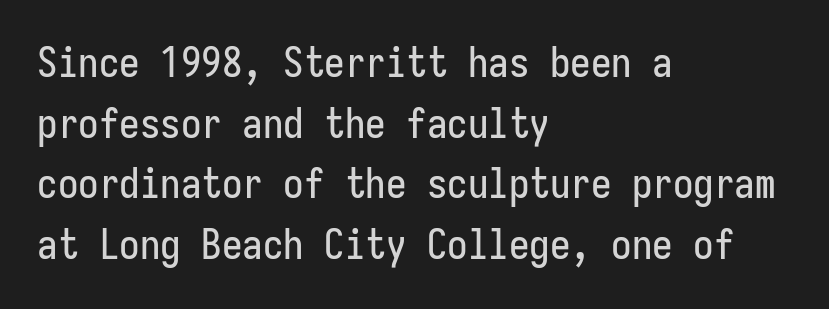
The passage shown has conventional tracking throughout. Leading: standard. Unmarked baselines from the first word to the last. Letterform terminals end flat and unadorned throughout the passage. No italicization has been applied; the sample stays upright. The rag falls on the right side of this text block.
